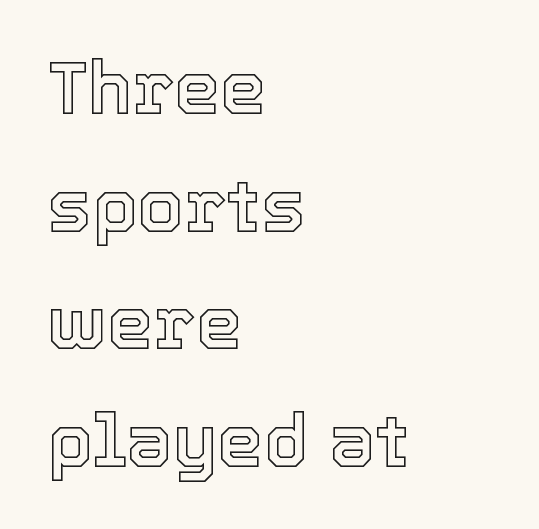
Leftover space on each line is placed entirely after the last word. The letters stand straight up with perfectly vertical stems. Rule under the text: the space is simply empty. The passage shown has conventional tracking throughout. In terms of leading, this rendering sits right in the middle.
